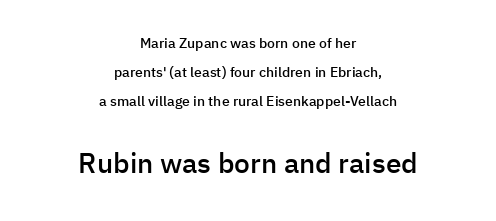
The gaps between neighbouring characters are ordinary and unremarkable. The rendering shows plain stroke endings on the letterforms — a sans-serif design. The characters look somewhat weighty, a semibold short of true bold. Italic? Not at all — the glyphs are vertical.
